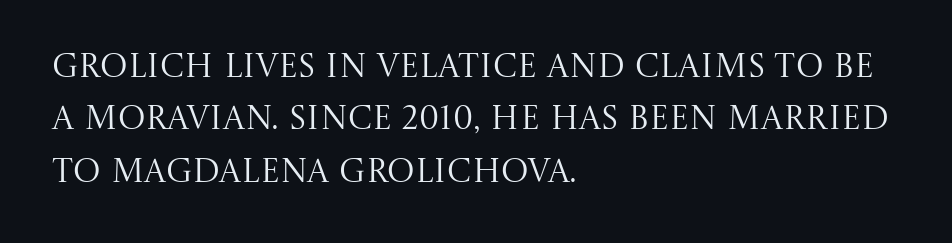
{"serif": "yes", "italic": "no", "bold": "no", "weight": "regular", "width": "normal", "stroke_contrast": "medium", "x_height": "large", "monospaced": "no", "underline": "no", "align": "left", "line_spacing": "normal", "line_spacing_ratio": 1.59, "letter_spacing": "normal", "letter_spacing_em": 0.0, "glyph_px": 33}
